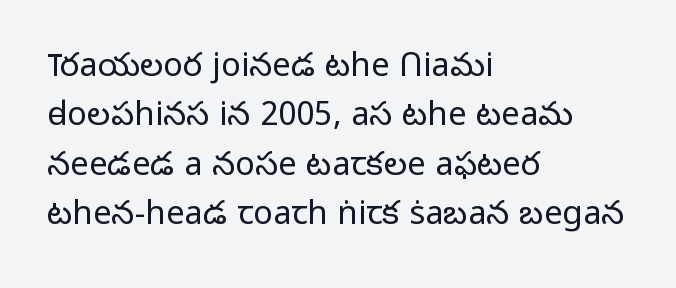
{"serif": "no", "italic": "no", "bold": "no", "weight": "light", "width": "normal", "stroke_contrast": "low", "x_height": "medium", "monospaced": "no", "underline": "no", "align": "left", "line_spacing": "normal", "line_spacing_ratio": 1.5, "letter_spacing": "normal", "letter_spacing_em": 0.0, "glyph_px": 33}
